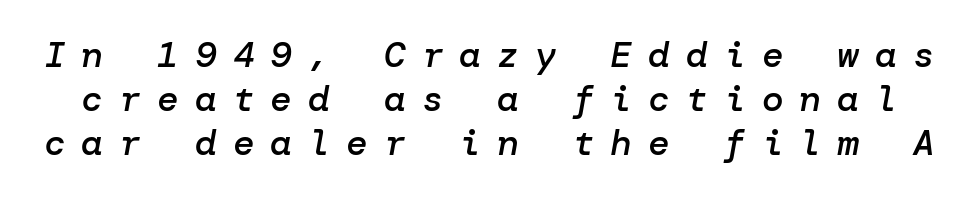
Q: Is the text bold? A: Semi-bold.
Q: Is the text italic (slanted)? A: Yes, it leans right by about 10 degrees.
Q: Is the text underlined? A: No.
Q: Is the spacing between letters normal or unusually wide? A: Unusually wide.
Q: Width (condensed, normal, or wide)? A: Normal.
Q: Stroke contrast? A: Low.
Q: x-height? A: Medium.
